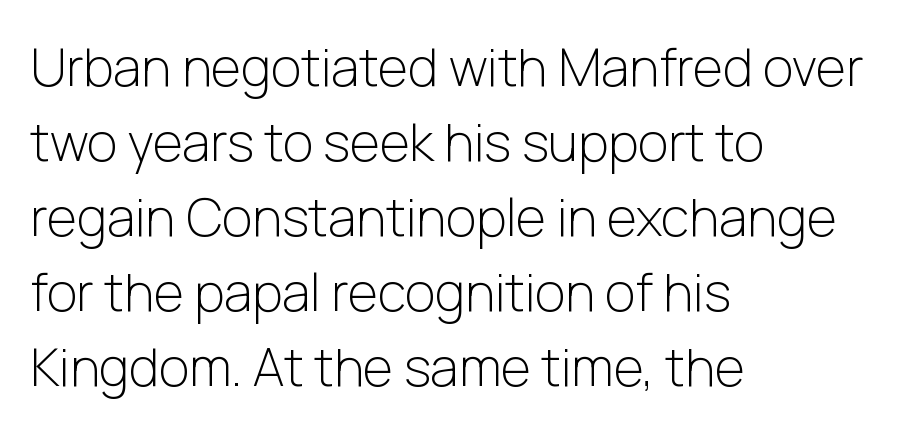
{"serif": "no", "italic": "no", "bold": "no", "weight": "light", "width": "normal", "stroke_contrast": "low", "x_height": "medium", "monospaced": "no", "underline": "no", "align": "left", "line_spacing": "normal", "line_spacing_ratio": 1.44, "letter_spacing": "normal", "letter_spacing_em": 0.0, "glyph_px": 52}
